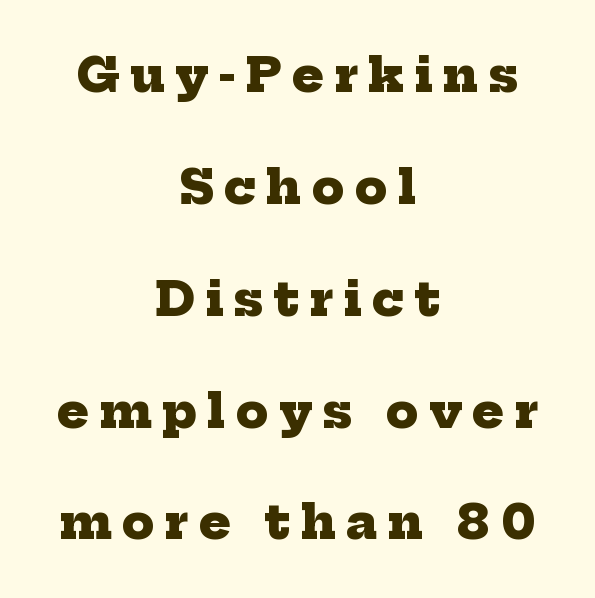
The foot of each line stays bare and open. Here the designer chose a conventional face with non-uniform glyph widths. The sample has been set heavy, in full bold. Glyph-to-glyph distance is far greater than everyday printed text. Leftover space on each line is divided equally before and after the words.
